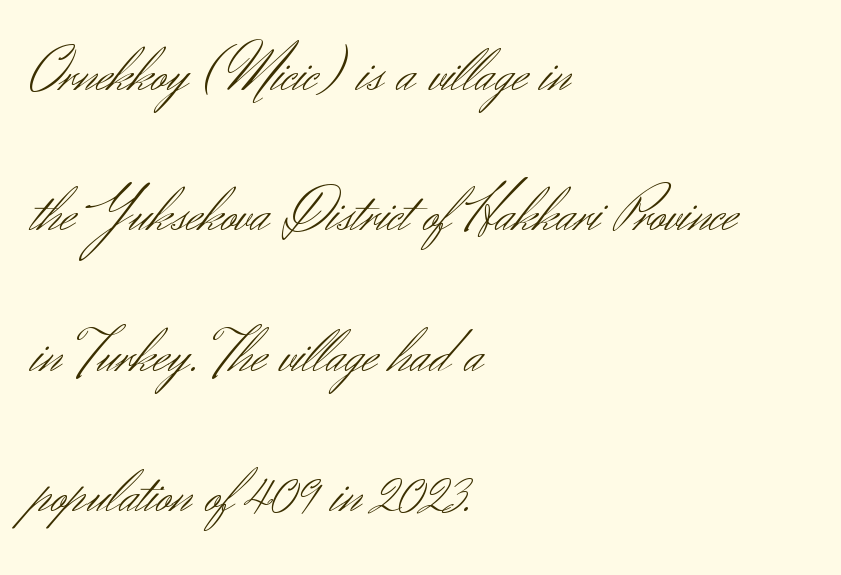
{"serif": "no", "bold": "no", "weight": "light", "width": "normal", "stroke_contrast": "medium", "x_height": "small", "monospaced": "no", "underline": "no", "align": "left", "line_spacing": "loose", "line_spacing_ratio": 2.23, "letter_spacing": "normal", "letter_spacing_em": 0.0, "glyph_px": 63}
